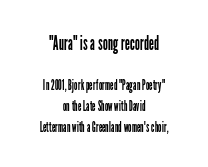
{"italic": "no", "bold": "no", "underline": "no", "align": "center", "line_spacing": "normal", "line_spacing_ratio": 1.51, "letter_spacing": "normal", "letter_spacing_em": 0.0, "larger_block": "first", "size_ratio": 1.43, "glyph_px": 20}
